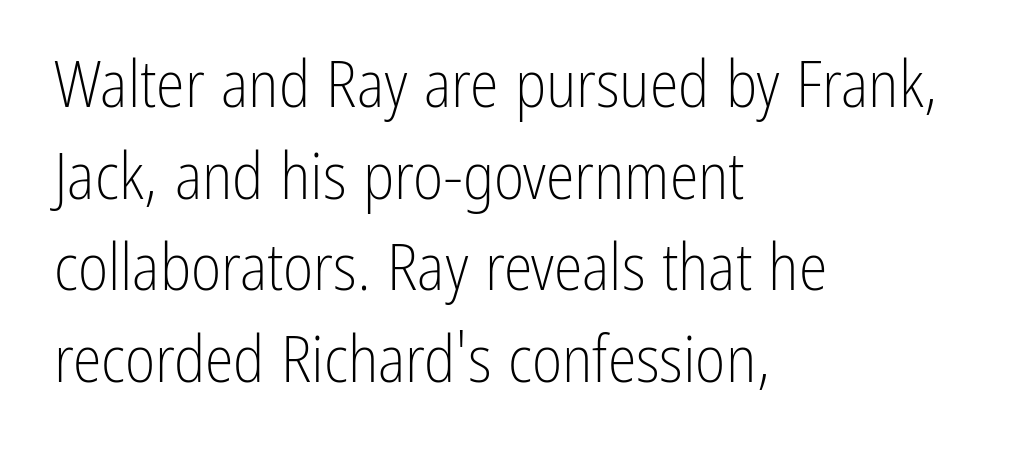
The image shows 65 px light, condensed sans-serif type, upright; set left-aligned, normal line spacing (1.41x), normal letter spacing, not underlined; low stroke contrast and a medium x-height.
